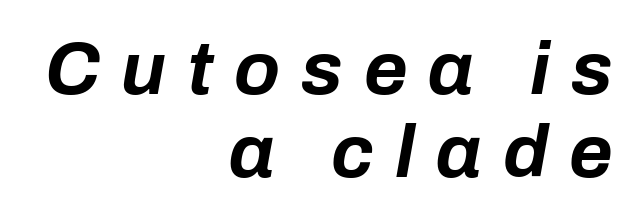
These words are printed bold, with thick strokes throughout. Notice how the stems are inclined rather than vertical — that's the hallmark of italics. You could not count columns in this text — the font is proportionally spaced. This sample uses expanded letter spacing, leaving extra air between glyphs.
